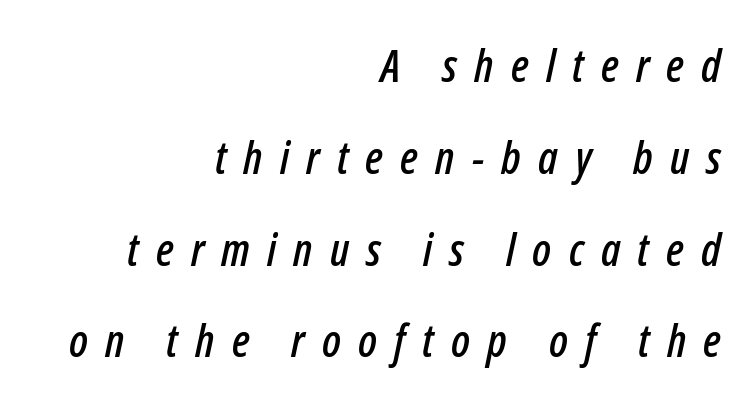
{"italic": "yes", "lean": "right", "slant_degrees": 12, "width": "condensed", "stroke_contrast": "low", "x_height": "medium", "monospaced": "no", "underline": "no", "align": "right", "line_spacing": "loose", "line_spacing_ratio": 2.04, "letter_spacing": "wide", "letter_spacing_em": 0.38, "glyph_px": 45}
